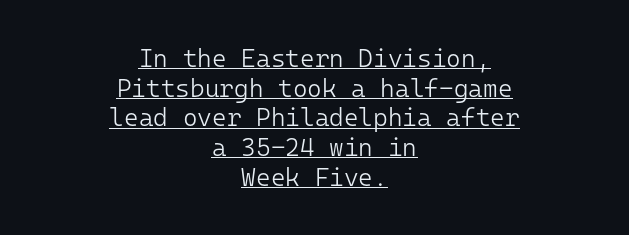
{"italic": "no", "bold": "no", "underline": "yes", "align": "center", "line_spacing_ratio": 1.19, "letter_spacing": "normal", "letter_spacing_em": 0.0, "glyph_px": 25}
